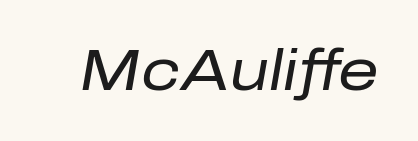
Stem width sits at or under what a default text font uses. Honestly, the letter spacing is just normal — you wouldn't notice it. The passage shown is not underscored anywhere. An italicized treatment has been applied to the whole sample. Looks like regular typesetting: each glyph gets only the width it needs.
